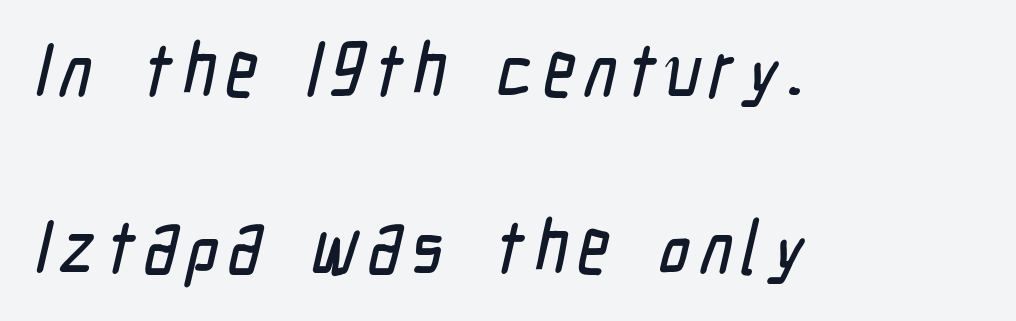
Q: Is the typeface a serif or a sans-serif typeface? A: Sans-serif.
Q: Is the text underlined? A: No.
Q: How is the paragraph aligned? A: Left-aligned.
Q: Is the spacing between lines tight, normal or loose? A: Loose.
Q: Width (condensed, normal, or wide)? A: Condensed.
Q: Stroke contrast? A: Low.
Q: x-height? A: Medium.
Q: Monospaced? A: No.
